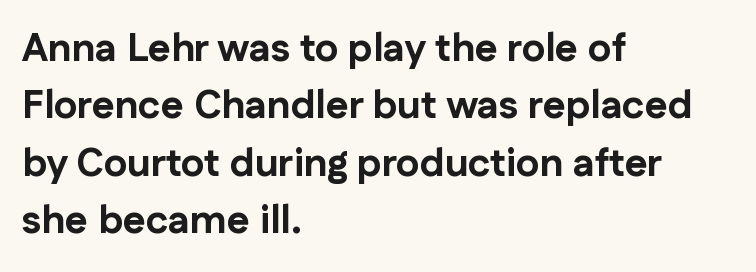
A clean baseline with only descenders dipping below it. Between one letter and the next there's only the usual sliver of space. Heft: maximum for text — a bold. Leading: standard.
